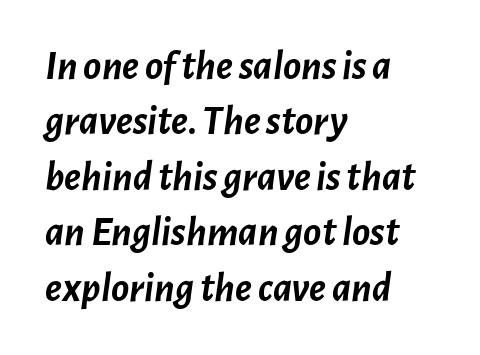
Spacing verdict: proportional, widths tailored to each character. The type is set solid horizontally, with unmodified tracking. Posture: slanted. If you measured baseline to baseline, you'd find a middling distance. Each row of text sits above clean, open space.
